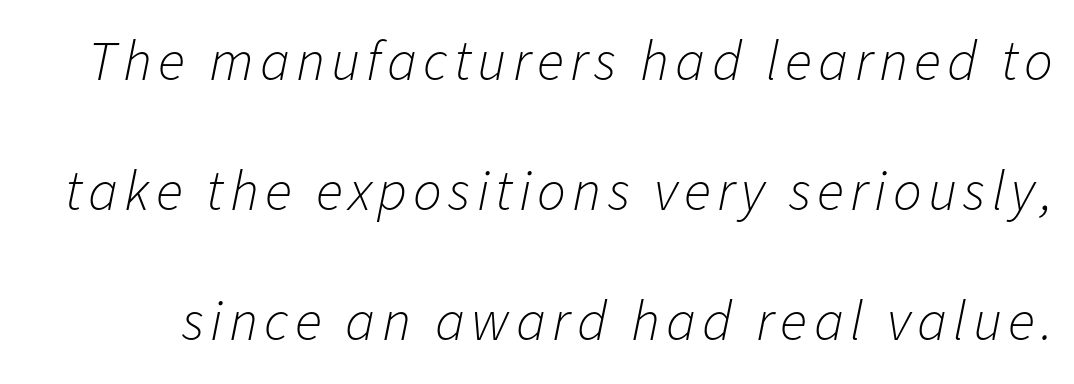
The rendering uses natural spacing where letterforms have individual widths. Tall strokes in this sample are angled rather than plumb. Honestly, there is no underline to notice here at all. Summary of weight: not heavy and not bold. Summary of vertical rhythm: relaxed, with wide interline spacing.
